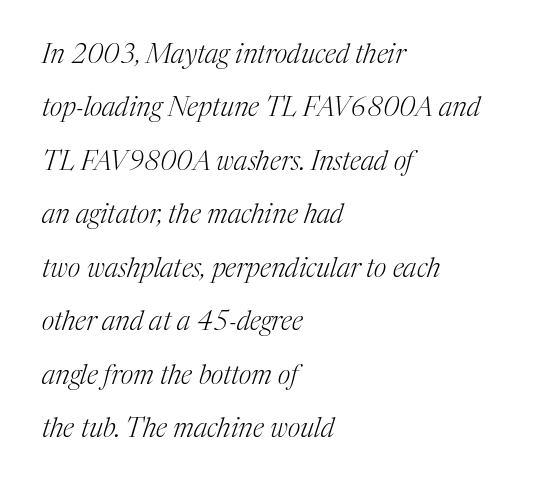
Q: Is the text bold? A: No.
Q: Is the text italic (slanted)? A: Yes, it leans right by about 17 degrees.
Q: Is the text underlined? A: No.
Q: How is the paragraph aligned? A: Left-aligned.
Q: Is the spacing between letters normal or unusually wide? A: Normal.
Q: Is the spacing between lines tight, normal or loose? A: Loose.
